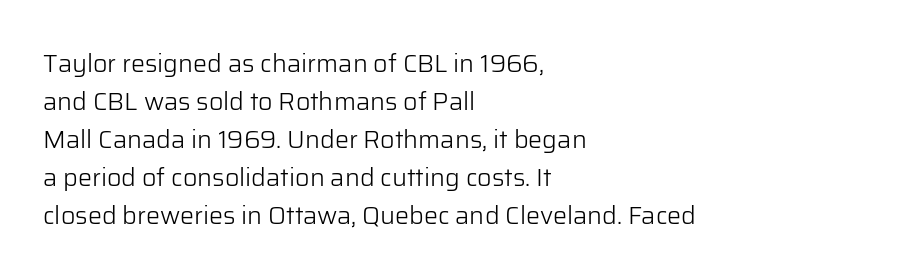
The font's upright variant was chosen for this text. The specimen omits any rule beneath the text block's lines. All the whitespace from short lines collects on the right. Tracking here is standard; glyphs follow each other at the usual distance.
